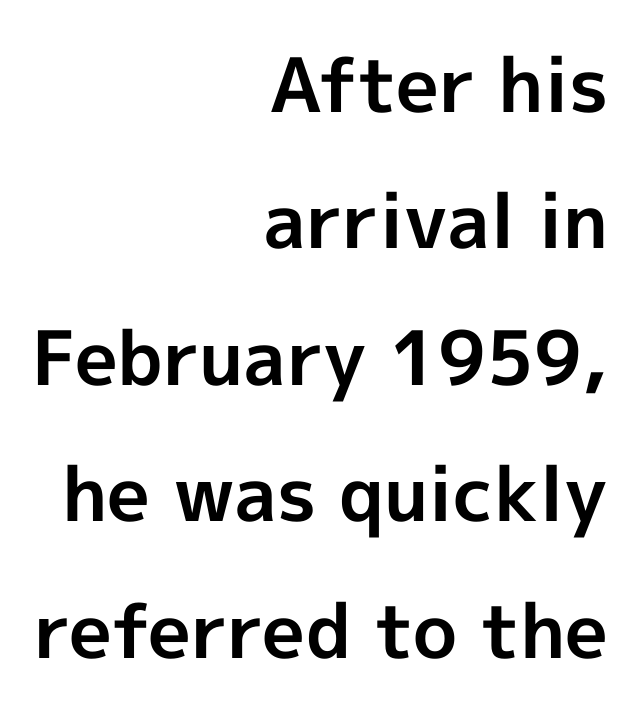
Q: Is the text bold? A: Yes.
Q: Is the text italic (slanted)? A: No, it is upright.
Q: Is the typeface a serif or a sans-serif typeface? A: Sans-serif.
Q: Is the text underlined? A: No.
Q: How is the paragraph aligned? A: Right-aligned.
Q: Is the spacing between letters normal or unusually wide? A: Normal.
Q: Width (condensed, normal, or wide)? A: Normal.
Q: x-height? A: Medium.
Q: Monospaced? A: No.
